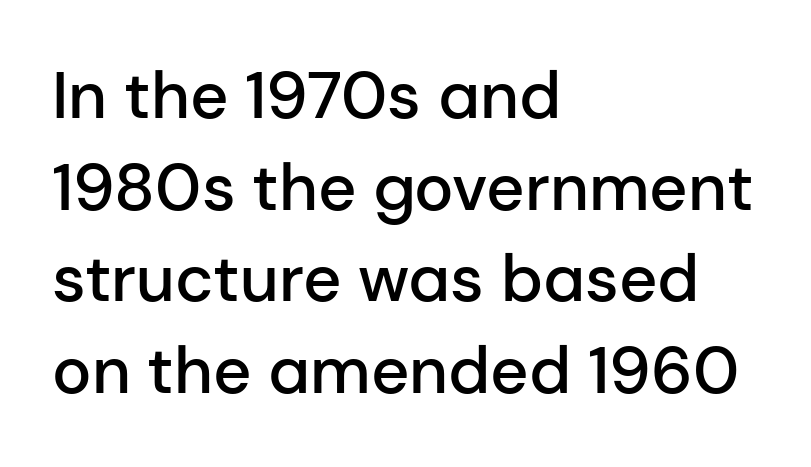
The image shows 66 px semibold sans-serif type, upright; set left-aligned, normal line spacing (1.39x), normal letter spacing, not underlined; low stroke contrast and a medium x-height.
